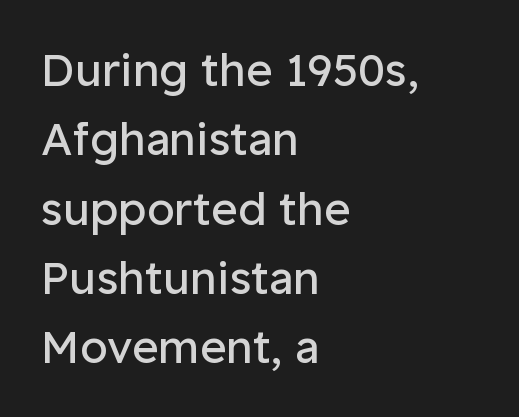
Tracking value appears to be zero — textbook default spacing. Each new line begins a customary step beneath the previous one. The letters look calm and open, with moderate or lighter stems. The gap between lines stays unmarked.
